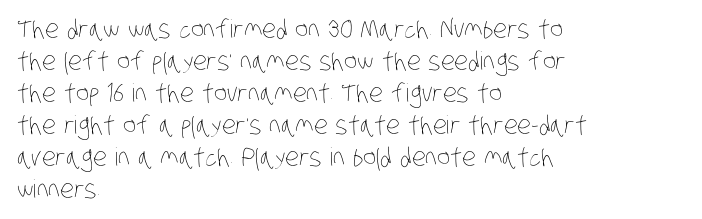
The typeface has the unassuming heft of standard copy or less. Spacing between characters is what you'd get straight out of the box. Short and long lines alike share a common starting point at left. Does the leading feel generous? No, just average.
